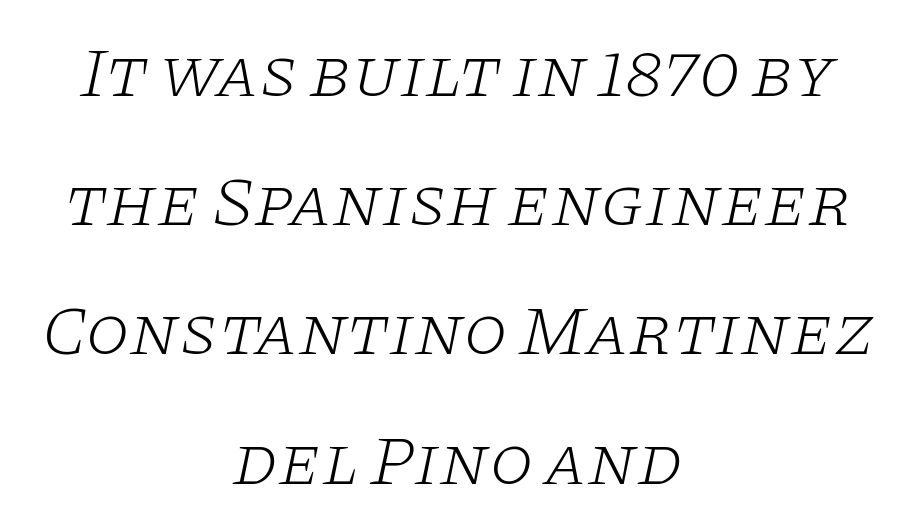
The font sits on the lighter half of the weight spectrum, regular included. The glyphs look as if they've been sheared to an angle. Anything drawn beneath the words? Only blank space. Note: serifs present on the glyphs. Is the letter spacing exaggerated? No — it looks like the ordinary default.
